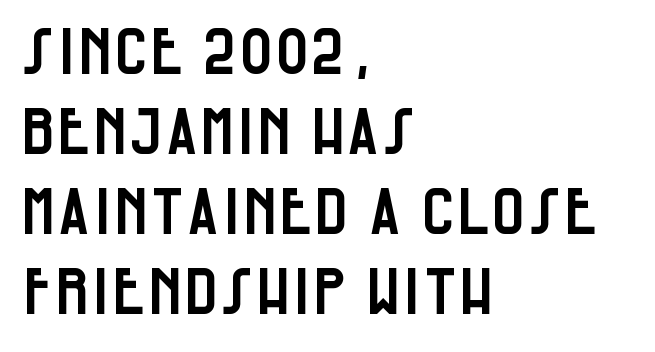
Q: Is the text italic (slanted)? A: No, it is upright.
Q: Is the typeface a serif or a sans-serif typeface? A: Sans-serif.
Q: Is the text underlined? A: No.
Q: How is the paragraph aligned? A: Left-aligned.
Q: Is the spacing between letters normal or unusually wide? A: Normal.
Q: Is the spacing between lines tight, normal or loose? A: Normal.
Q: Width (condensed, normal, or wide)? A: Condensed.
Q: Stroke contrast? A: Low.
Q: x-height? A: Large.
Q: Monospaced? A: No.
